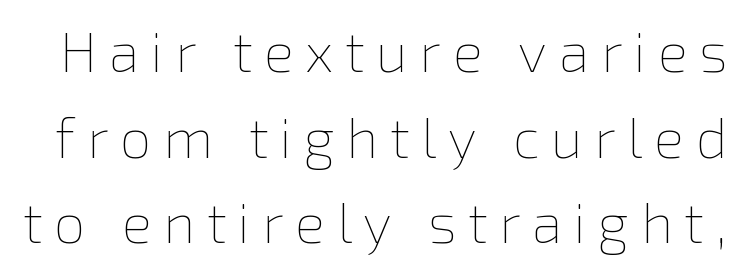
Q: Is the text bold? A: No.
Q: Is the text italic (slanted)? A: No, it is upright.
Q: Is the text underlined? A: No.
Q: Is the spacing between letters normal or unusually wide? A: Unusually wide.
Q: Is the spacing between lines tight, normal or loose? A: Normal.
Q: Width (condensed, normal, or wide)? A: Normal.
Q: x-height? A: Medium.
Q: Monospaced? A: No.
